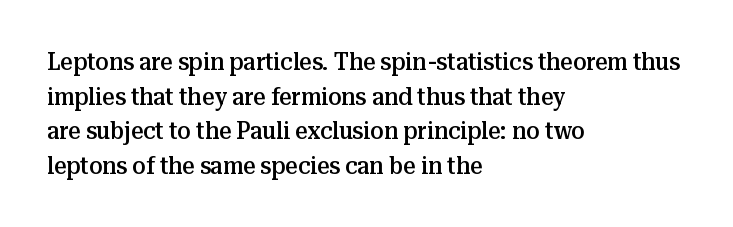
{"italic": "no", "bold": "semi", "underline": "no", "align": "left", "line_spacing": "normal", "line_spacing_ratio": 1.44, "letter_spacing": "normal", "letter_spacing_em": 0.0, "glyph_px": 24}
